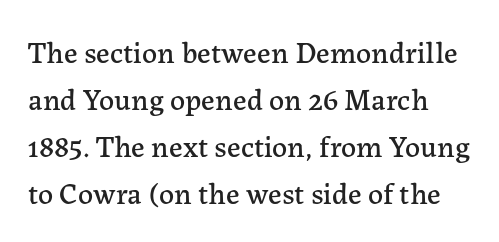
The image shows 30 px serif type, upright; set normal line spacing (1.57x), normal letter spacing, not underlined; low stroke contrast and a medium x-height.
